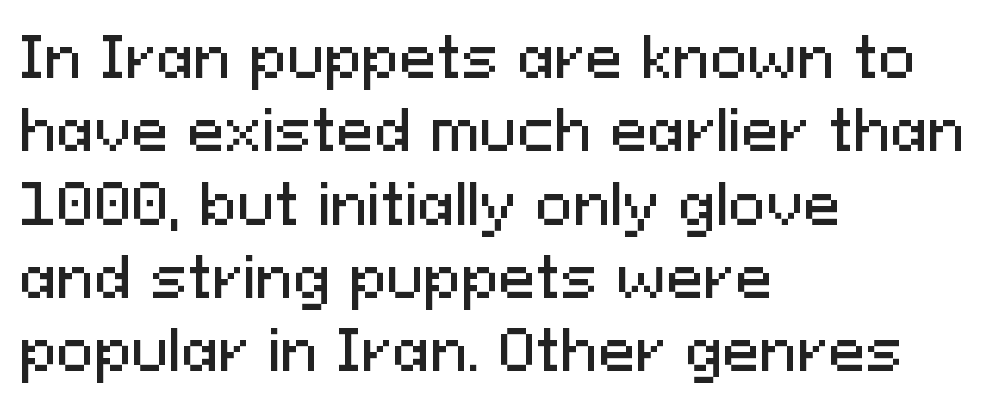
{"serif": "no", "italic": "no", "width": "normal", "stroke_contrast": "medium", "x_height": "medium", "monospaced": "no", "underline": "no", "align": "left", "line_spacing": "normal", "line_spacing_ratio": 1.31, "letter_spacing": "normal", "letter_spacing_em": 0.0, "glyph_px": 56}
